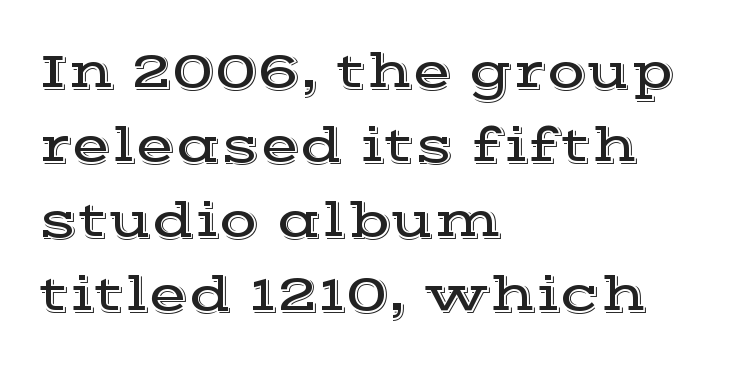
Q: Is the text italic (slanted)? A: No, it is upright.
Q: Is the typeface a serif or a sans-serif typeface? A: Serif.
Q: Is the text underlined? A: No.
Q: How is the paragraph aligned? A: Left-aligned.
Q: Is the spacing between letters normal or unusually wide? A: Normal.
Q: Is the spacing between lines tight, normal or loose? A: Normal.
Q: Width (condensed, normal, or wide)? A: Wide.
Q: x-height? A: Medium.
Q: Monospaced? A: No.
